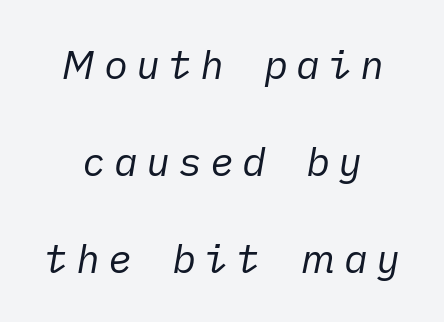
Q: Is the text bold? A: No.
Q: Is the text italic (slanted)? A: Yes, it leans right by about 10 degrees.
Q: Is the text underlined? A: No.
Q: How is the paragraph aligned? A: Centered.
Q: Is the spacing between letters normal or unusually wide? A: Unusually wide.
Q: Is the spacing between lines tight, normal or loose? A: Loose.
Q: Width (condensed, normal, or wide)? A: Normal.
Q: Stroke contrast? A: Low.
Q: x-height? A: Medium.
